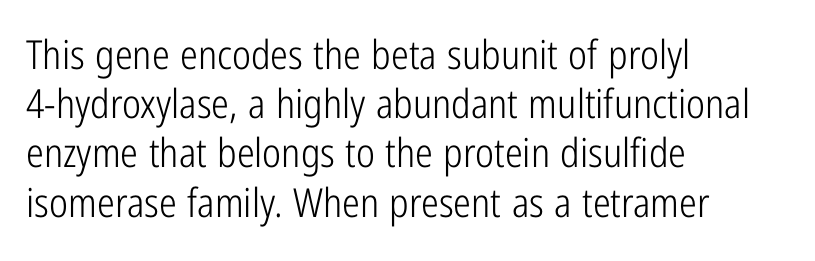
Q: Is the text bold? A: No.
Q: Is the text italic (slanted)? A: No, it is upright.
Q: Is the typeface a serif or a sans-serif typeface? A: Sans-serif.
Q: Is the text underlined? A: No.
Q: How is the paragraph aligned? A: Left-aligned.
Q: Is the spacing between letters normal or unusually wide? A: Normal.
Q: Width (condensed, normal, or wide)? A: Condensed.
Q: Stroke contrast? A: Low.
Q: x-height? A: Medium.
Q: Monospaced? A: No.
